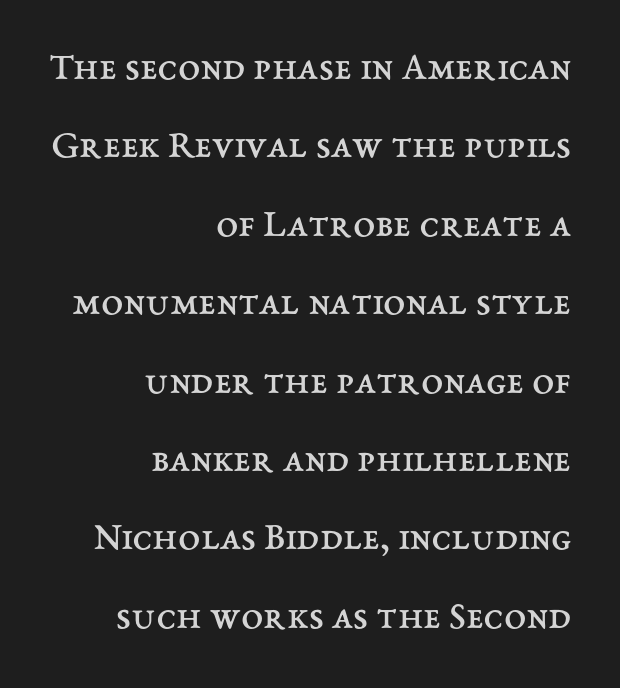
Counters stay open thanks to moderate or lighter strokes. These lines are rendered in a variable-pitch font. This is roman type, the default non-slanted kind. The line-height multiplier appears high, well above default. This rendering features lettering with no underline. The lines are quadded right.
